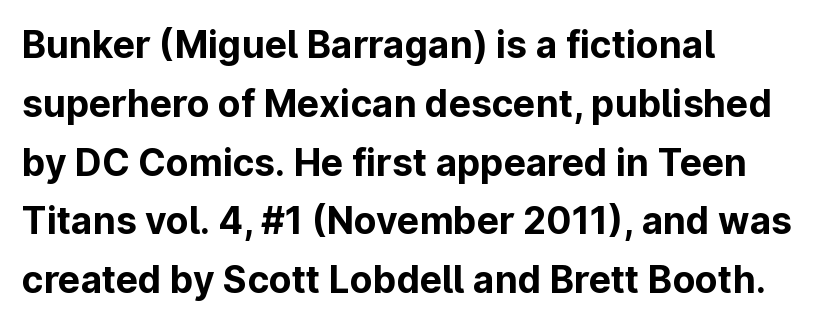
Q: Is the text bold? A: Yes.
Q: Is the text italic (slanted)? A: No, it is upright.
Q: Is the typeface a serif or a sans-serif typeface? A: Sans-serif.
Q: Is the text underlined? A: No.
Q: How is the paragraph aligned? A: Left-aligned.
Q: Is the spacing between letters normal or unusually wide? A: Normal.
Q: Is the spacing between lines tight, normal or loose? A: Normal.
Q: Width (condensed, normal, or wide)? A: Normal.
Q: Stroke contrast? A: Low.
Q: x-height? A: Medium.
Q: Monospaced? A: No.
